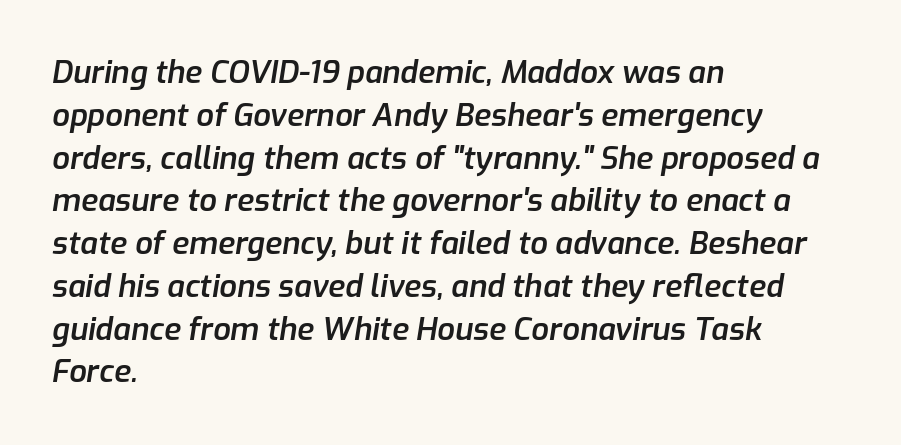
Yep, that's italic — everything's leaning. These lines stack with their left ends in a neat column. The lines sit at an ordinary, default distance from one another. Type without underlining.
